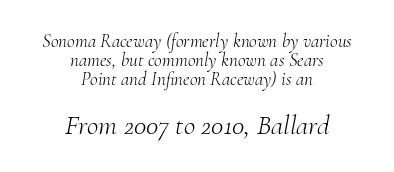
Q: Is the text bold? A: No.
Q: Is the text italic (slanted)? A: Yes, it leans right by about 10 degrees.
Q: Is the typeface a serif or a sans-serif typeface? A: Serif.
Q: Is the text underlined? A: No.
Q: How is the paragraph aligned? A: Centered.
Q: Is the spacing between letters normal or unusually wide? A: Normal.
Q: Is the spacing between lines tight, normal or loose? A: Tight.
Q: Which block of text is set in a larger size, the first (top) or the second (bottom)? A: The second (bottom) one.
Q: Width (condensed, normal, or wide)? A: Normal.
Q: Stroke contrast? A: Medium.
Q: x-height? A: Small.
Q: Monospaced? A: No.
